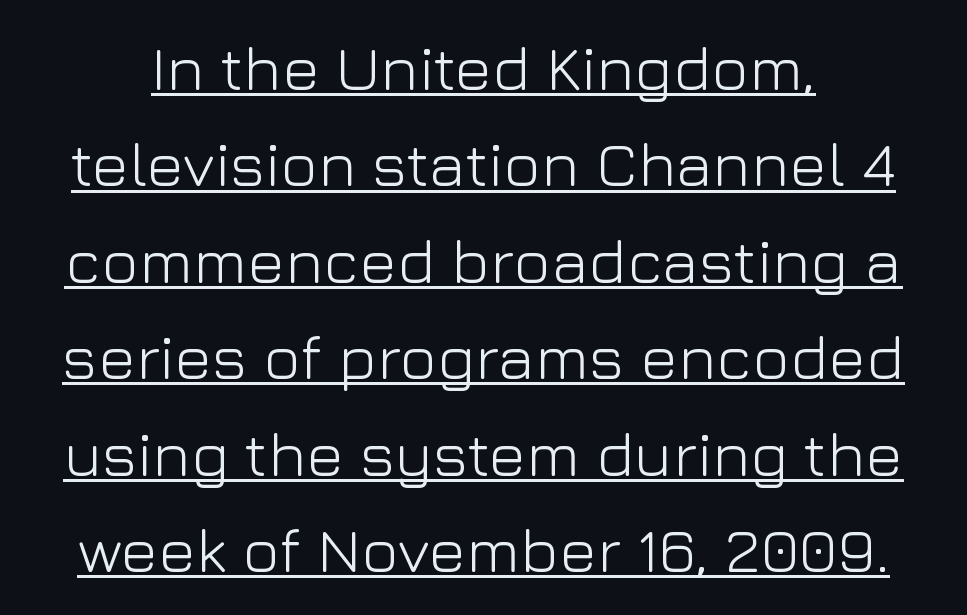
{"serif": "no", "italic": "no", "bold": "no", "weight": "light", "width": "normal", "stroke_contrast": "low", "x_height": "medium", "monospaced": "no", "underline": "yes", "line_spacing": "normal", "line_spacing_ratio": 1.53, "letter_spacing": "normal", "letter_spacing_em": 0.0, "glyph_px": 63}
